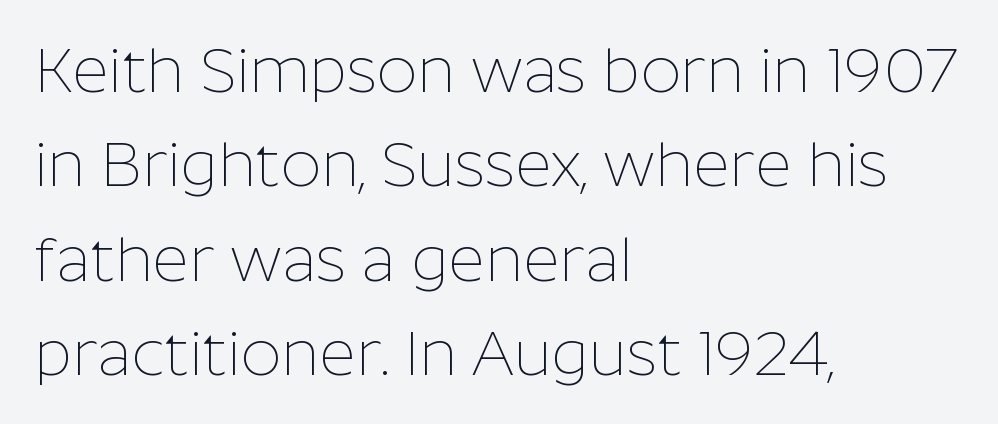
Q: Is the text bold? A: No.
Q: Is the text italic (slanted)? A: No, it is upright.
Q: Is the typeface a serif or a sans-serif typeface? A: Sans-serif.
Q: Is the text underlined? A: No.
Q: How is the paragraph aligned? A: Left-aligned.
Q: Is the spacing between letters normal or unusually wide? A: Normal.
Q: Is the spacing between lines tight, normal or loose? A: Normal.
Q: Width (condensed, normal, or wide)? A: Normal.
Q: Stroke contrast? A: Low.
Q: x-height? A: Medium.
Q: Monospaced? A: No.
